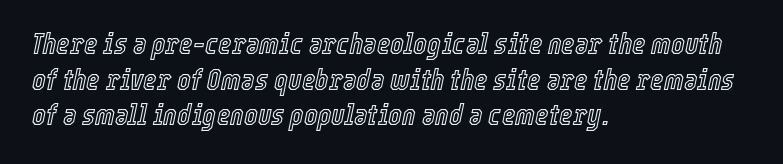
The image shows 29 px condensed type, italic (leaning right); set left-aligned, line spacing 1.23x, normal letter spacing, not underlined; a medium x-height.
